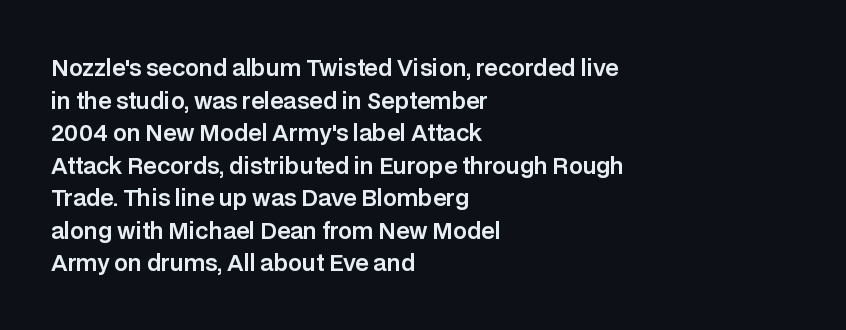
The image shows 22 px text type, upright; set left-aligned, normal line spacing (1.48x), normal letter spacing, not underlined.
